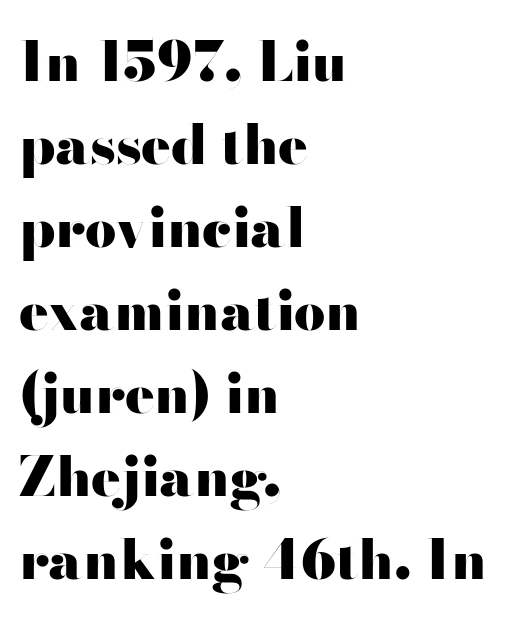
The image shows 55 px heavy, wide sans-serif type, upright; set left-aligned, normal line spacing (1.51x), normal letter spacing, not underlined; high stroke contrast and a small x-height.
